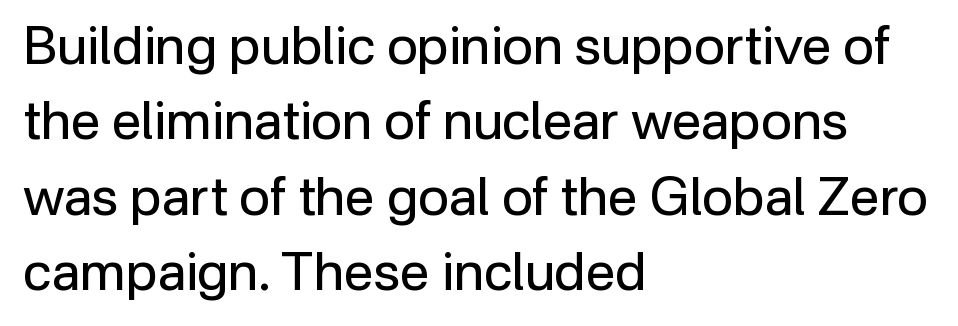
{"serif": "no", "italic": "no", "bold": "no", "weight": "regular", "width": "normal", "stroke_contrast": "low", "x_height": "medium", "monospaced": "no", "underline": "no", "align": "left", "line_spacing": "normal", "line_spacing_ratio": 1.42, "letter_spacing": "normal", "letter_spacing_em": 0.0, "glyph_px": 53}
